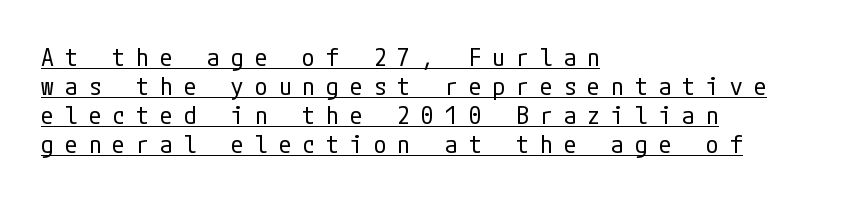
In CSS terms this would be text-align: left. The lettering stays uniformly vertical, giving the passage a roman look. How are the letters spaced? Widely, with obvious added tracking. Compared with undecorated copy, this sample adds a rule below the words. Is the type heavy? It reads as light-to-regular instead.
